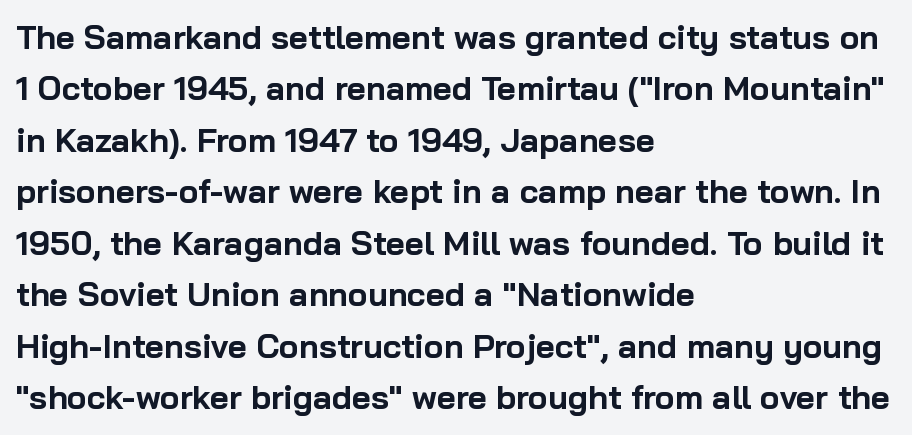
The image shows 33 px bold sans-serif type, upright; set left-aligned, normal line spacing (1.56x), normal letter spacing, not underlined; low stroke contrast and a medium x-height.
